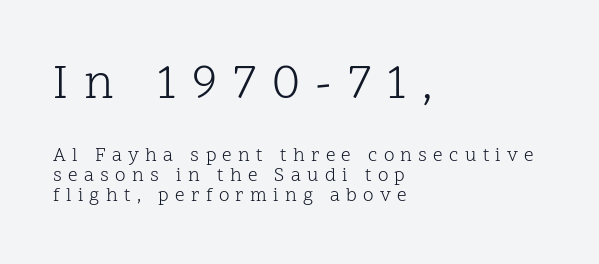
No letter is thick-stroked: the sample isn't bold. Bigger letters appear in the top chunk; the bottom chunk is reduced. Characters follow at a spacing far wider than the type designer built in. Bare-footed words on every line. Regarding leading, the lines here are crowded together. Looks like regular typesetting: each glyph gets only the width it needs.
